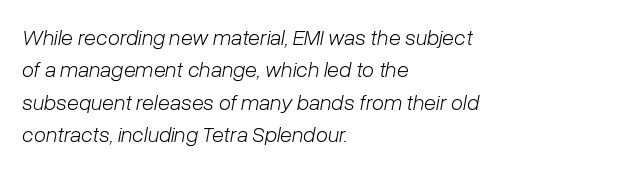
The leading is moderate, giving the passage an even texture. The letters are slanted; this is an italic face. Each line starts at the same left margin while the right side varies. The words here are not underlined. Compared with typical body copy, the letter spacing here is the same. Stems and bowls with no extra thickness — not bold.
